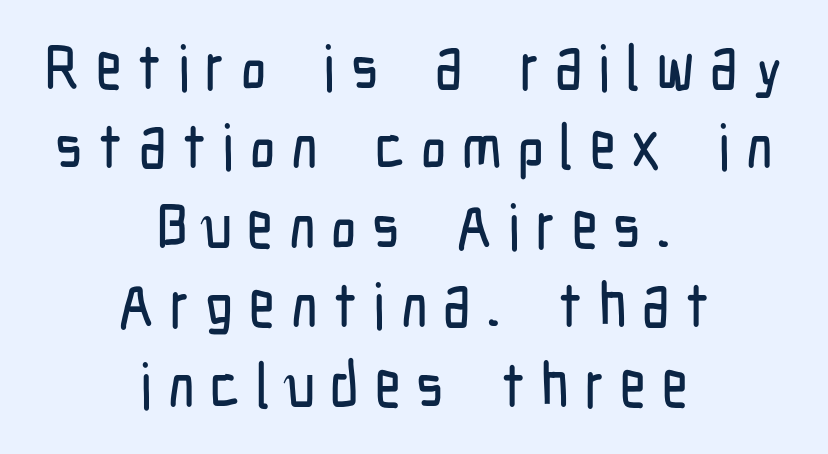
{"serif": "no", "italic": "no", "width": "condensed", "stroke_contrast": "low", "x_height": "medium", "monospaced": "no", "underline": "no", "align": "center", "line_spacing": "normal", "line_spacing_ratio": 1.26, "letter_spacing": "wide", "letter_spacing_em": 0.25, "glyph_px": 63}
